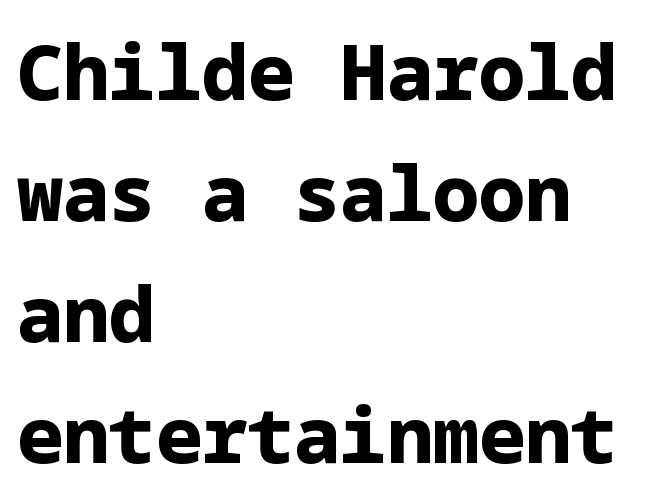
The image shows 77 px bold sans-serif type, upright; set left-aligned, normal line spacing (1.57x), normal letter spacing, not underlined; low stroke contrast and a medium x-height.
